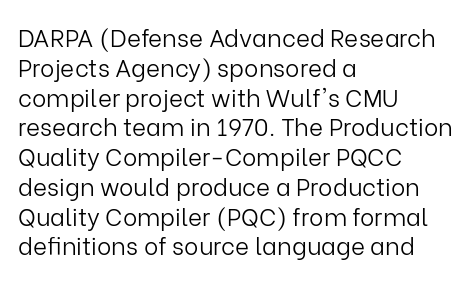
If you drew a line through each stem, it would be perfectly vertical. Tracking value appears to be zero — textbook default spacing. The rag falls on the right side of this text block. The face looks like a standard text weight, possibly lighter. The string is rendered with underlining switched off.
